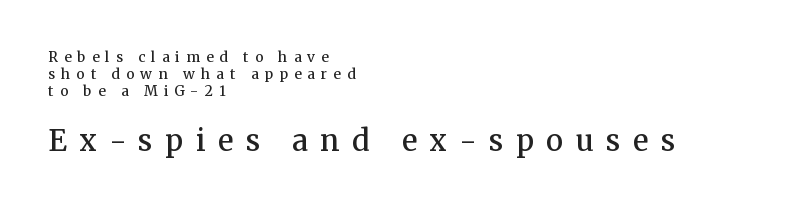
The image shows 29 px semibold serif type, upright; set left-aligned, line spacing 1.2x, unusually wide letter spacing (+0.44 em), not underlined; the second (bottom) block is 2.07x larger; medium stroke contrast and a medium x-height.
